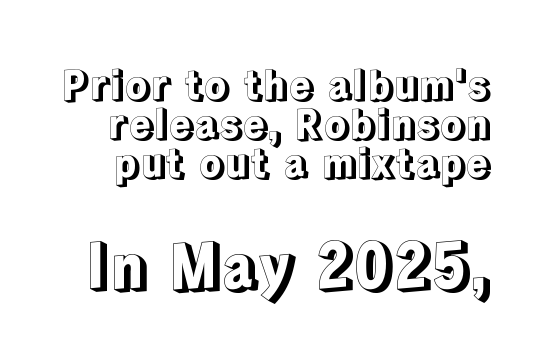
The image shows 61 px text type, upright; set tight line spacing (0.95x), normal letter spacing, not underlined; the second (bottom) block is 1.49x larger; a medium x-height.
